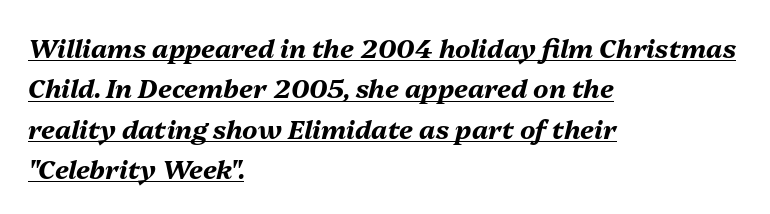
Q: Is the text bold? A: Yes.
Q: Is the text italic (slanted)? A: Yes, it leans right by about 13 degrees.
Q: Is the text underlined? A: Yes.
Q: How is the paragraph aligned? A: Left-aligned.
Q: Is the spacing between letters normal or unusually wide? A: Normal.
Q: Is the spacing between lines tight, normal or loose? A: Normal.
